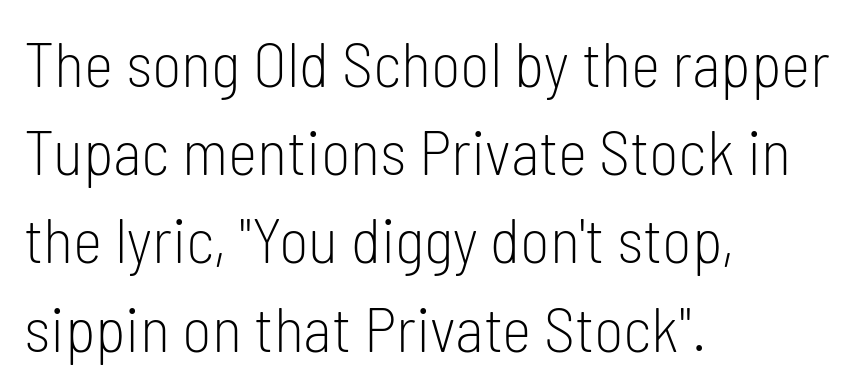
Q: Is the text bold? A: No.
Q: Is the text italic (slanted)? A: No, it is upright.
Q: Is the typeface a serif or a sans-serif typeface? A: Sans-serif.
Q: Is the text underlined? A: No.
Q: How is the paragraph aligned? A: Left-aligned.
Q: Is the spacing between letters normal or unusually wide? A: Normal.
Q: Is the spacing between lines tight, normal or loose? A: Normal.
Q: Width (condensed, normal, or wide)? A: Condensed.
Q: Stroke contrast? A: Low.
Q: x-height? A: Medium.
Q: Monospaced? A: No.
